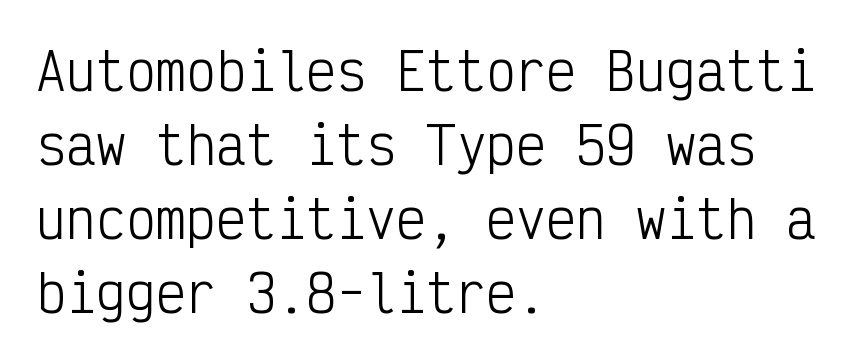
Q: Is the text bold? A: No.
Q: Is the text italic (slanted)? A: No, it is upright.
Q: Is the typeface a serif or a sans-serif typeface? A: Sans-serif.
Q: Is the text underlined? A: No.
Q: How is the paragraph aligned? A: Left-aligned.
Q: Is the spacing between letters normal or unusually wide? A: Normal.
Q: Is the spacing between lines tight, normal or loose? A: Normal.
Q: Width (condensed, normal, or wide)? A: Condensed.
Q: Stroke contrast? A: Low.
Q: x-height? A: Medium.
Q: Monospaced? A: Yes.
